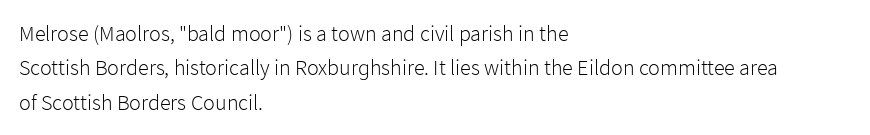
{"italic": "no", "bold": "no", "underline": "no", "align": "left", "line_spacing": "normal", "line_spacing_ratio": 1.56, "letter_spacing": "normal", "letter_spacing_em": 0.0, "glyph_px": 22}
